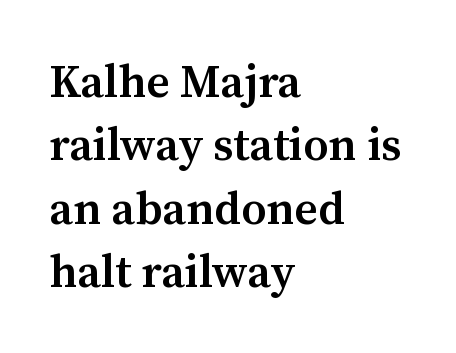
Q: Is the text bold? A: Semi-bold.
Q: Is the text italic (slanted)? A: No, it is upright.
Q: Is the typeface a serif or a sans-serif typeface? A: Serif.
Q: Is the text underlined? A: No.
Q: How is the paragraph aligned? A: Left-aligned.
Q: Is the spacing between letters normal or unusually wide? A: Normal.
Q: Is the spacing between lines tight, normal or loose? A: Normal.
Q: Width (condensed, normal, or wide)? A: Normal.
Q: Stroke contrast? A: Medium.
Q: x-height? A: Medium.
Q: Monospaced? A: No.
